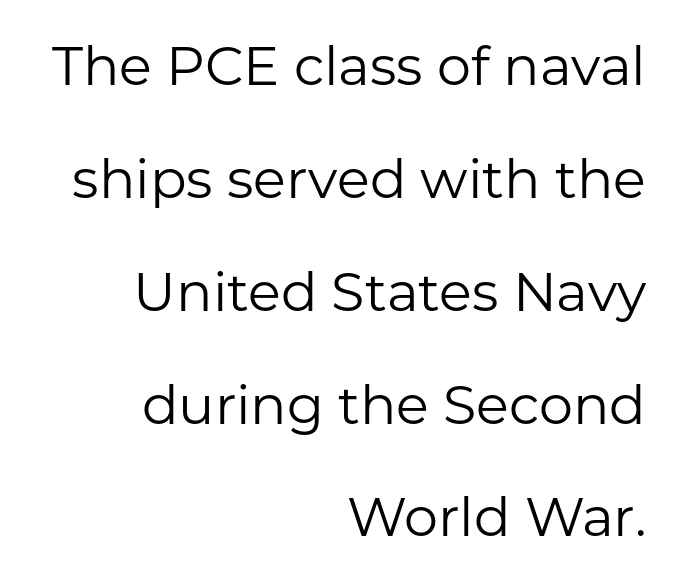
Note the varied advance widths — an 'i' is clearly narrower than an 'm'. Glyph-to-glyph distance matches everyday printed text. A typesetter would label this face a sans. Quick note: interline space is abundant. Teacher's note: observe the even right margin — that is flush-right alignment.
